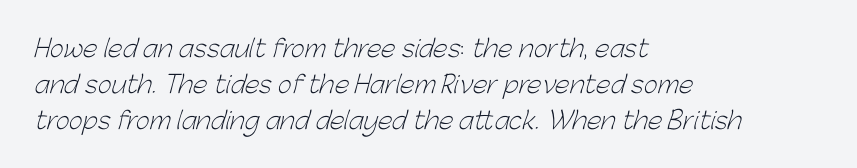
The characters are drawn with everyday or finer stroke widths. This sample is left-justified, so line endings fall wherever the words run out. Successive baselines arrive at the customary interval. Short note: letters normally spaced.
